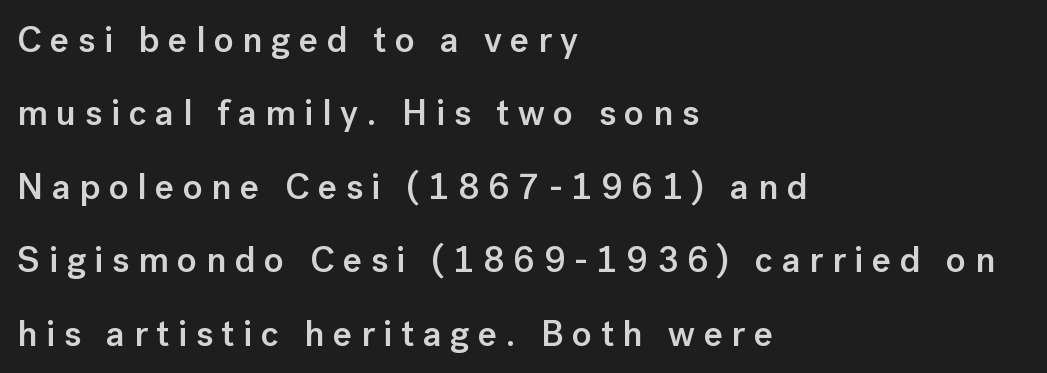
Q: Is the text bold? A: Semi-bold.
Q: Is the text italic (slanted)? A: No, it is upright.
Q: Is the typeface a serif or a sans-serif typeface? A: Sans-serif.
Q: Is the text underlined? A: No.
Q: How is the paragraph aligned? A: Left-aligned.
Q: Is the spacing between letters normal or unusually wide? A: Unusually wide.
Q: Is the spacing between lines tight, normal or loose? A: Loose.
Q: Width (condensed, normal, or wide)? A: Normal.
Q: Stroke contrast? A: Low.
Q: x-height? A: Medium.
Q: Monospaced? A: No.
